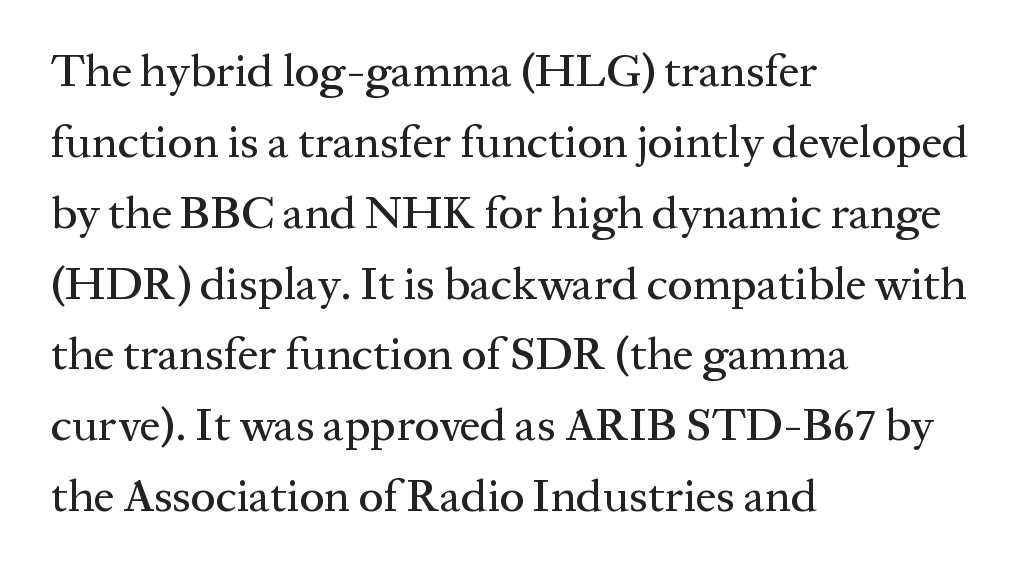
This block has exactly the height ordinary leading produces. Varying glyph widths throughout — classic text-font behaviour. The letters carry serifs — small finishing strokes at the ends of their stems. The paragraph shown leans on its left margin. Honestly, the letter spacing is just normal — you wouldn't notice it. Upright lettering throughout.
